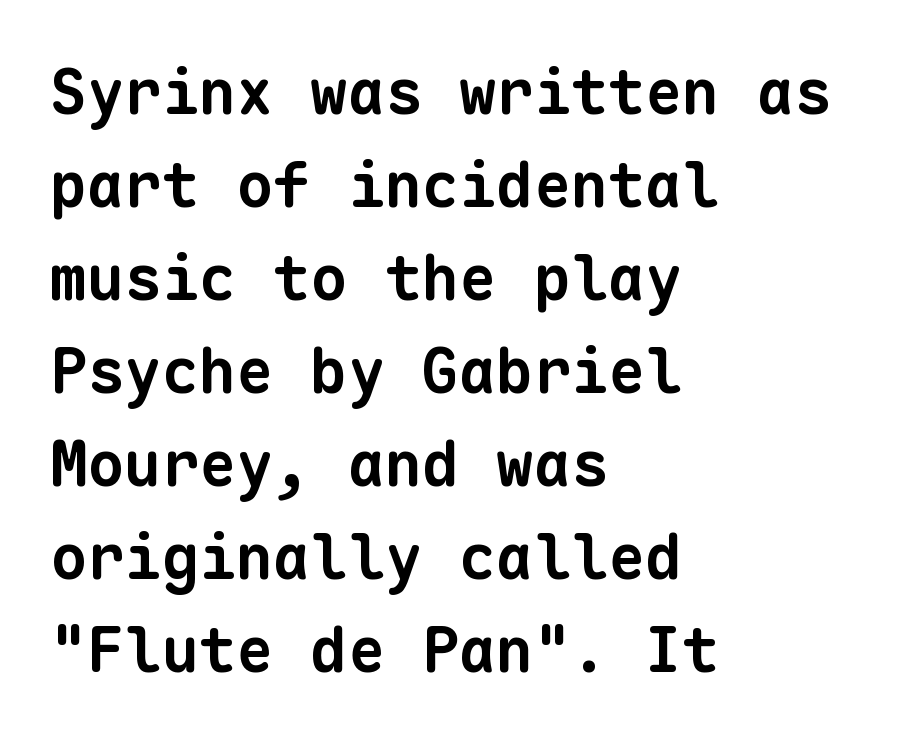
The image shows 62 px bold sans-serif type, monospaced; set left-aligned, normal line spacing (1.5x), normal letter spacing, not underlined; low stroke contrast and a medium x-height.
